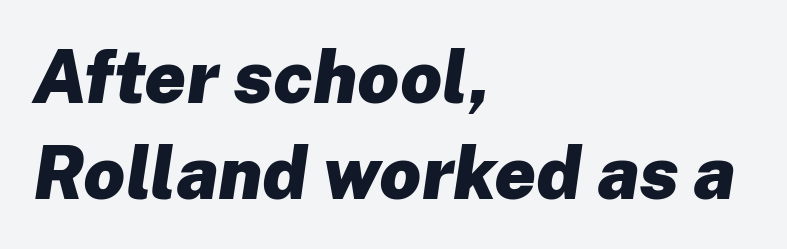
The image shows 73 px heavy type, italic (leaning right); set left-aligned, normal line spacing (1.31x), normal letter spacing, not underlined; low stroke contrast and a medium x-height.
